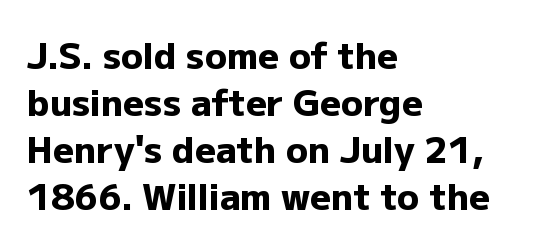
The image shows 36 px heavy sans-serif type, upright; set left-aligned, normal line spacing (1.31x), normal letter spacing, not underlined; low stroke contrast and a medium x-height.
